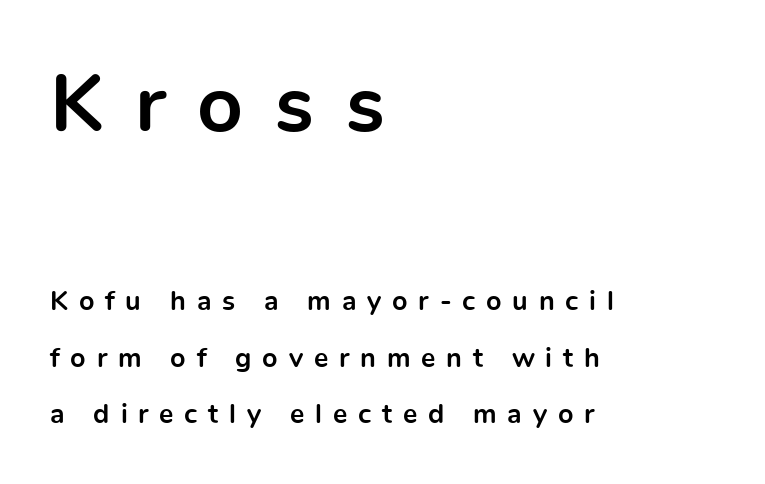
Quick note: not italic, upright. The passage shown is emphatically bold. Where is the straight margin? On the left. The rendering inserts visible extra space after every character.
